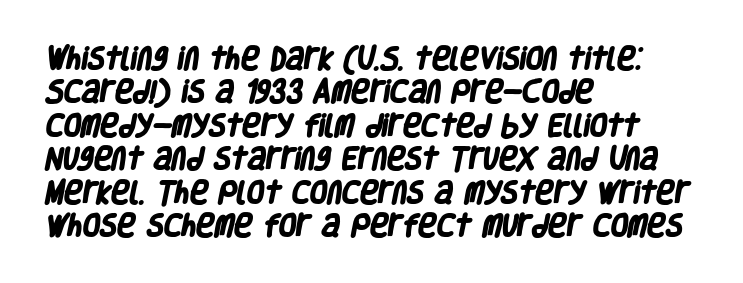
The image shows 25 px bold type; set left-aligned, normal line spacing (1.34x), normal letter spacing, not underlined.
